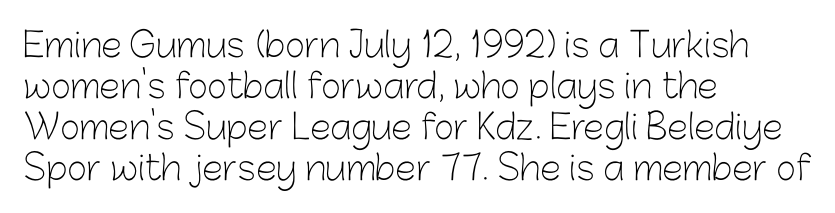
The image shows 34 px light sans-serif type, upright; set left-aligned, line spacing 1.21x, normal letter spacing, not underlined; low stroke contrast and a medium x-height.
